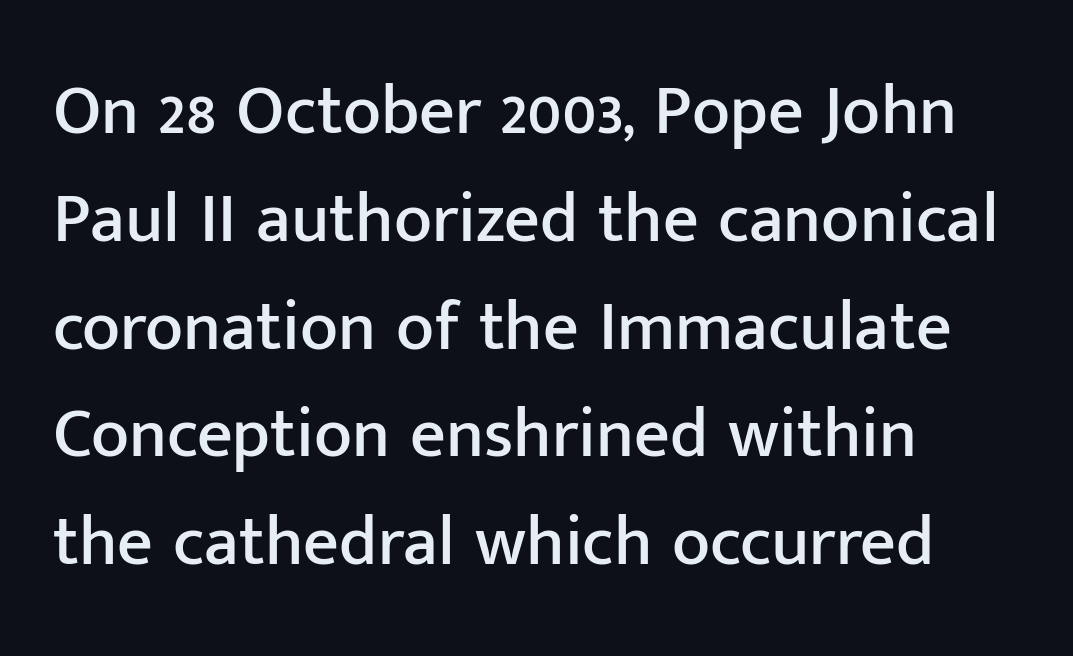
The image shows 70 px sans-serif type, upright; set left-aligned, normal line spacing (1.54x), normal letter spacing, not underlined; low stroke contrast and a medium x-height.
